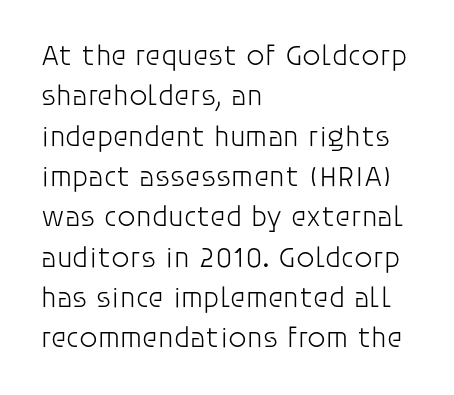
Q: Is the text bold? A: No.
Q: Is the text italic (slanted)? A: No, it is upright.
Q: Is the typeface a serif or a sans-serif typeface? A: Sans-serif.
Q: Is the text underlined? A: No.
Q: How is the paragraph aligned? A: Left-aligned.
Q: Is the spacing between letters normal or unusually wide? A: Normal.
Q: Is the spacing between lines tight, normal or loose? A: Normal.
Q: Width (condensed, normal, or wide)? A: Normal.
Q: Stroke contrast? A: Low.
Q: x-height? A: Large.
Q: Monospaced? A: No.
